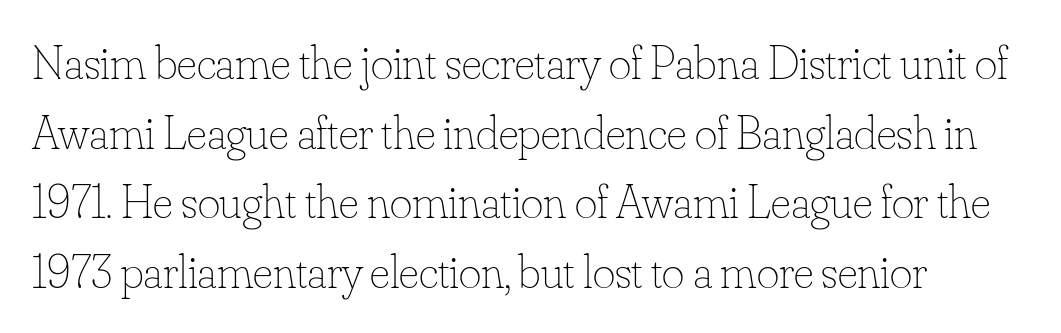
{"italic": "no", "bold": "no", "weight": "thin", "width": "normal", "stroke_contrast": "low", "x_height": "small", "monospaced": "no", "underline": "no", "align": "left", "line_spacing": "normal", "line_spacing_ratio": 1.45, "letter_spacing": "normal", "letter_spacing_em": 0.0, "glyph_px": 48}
